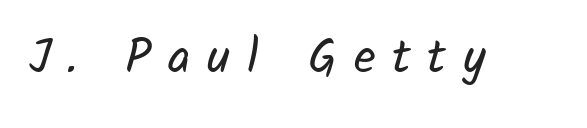
Q: Is the text bold? A: No.
Q: Is the typeface a serif or a sans-serif typeface? A: Sans-serif.
Q: Is the text underlined? A: No.
Q: Is the spacing between letters normal or unusually wide? A: Unusually wide.
Q: Width (condensed, normal, or wide)? A: Normal.
Q: Stroke contrast? A: Low.
Q: x-height? A: Medium.
Q: Monospaced? A: No.
